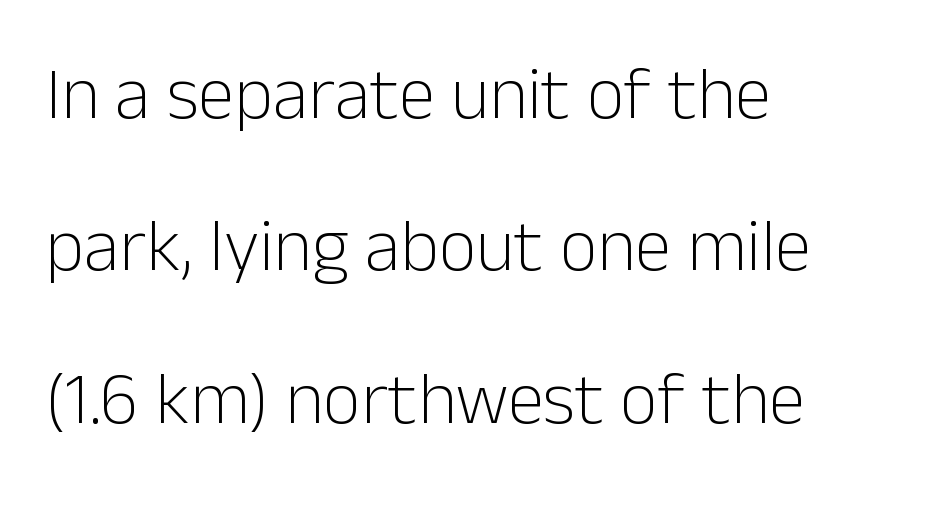
{"serif": "no", "italic": "no", "bold": "no", "weight": "light", "width": "normal", "stroke_contrast": "low", "x_height": "medium", "monospaced": "no", "underline": "no", "align": "left", "line_spacing": "loose", "line_spacing_ratio": 2.06, "letter_spacing": "normal", "letter_spacing_em": 0.0, "glyph_px": 74}
